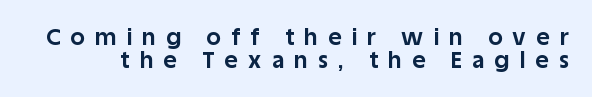
Q: Is the text bold? A: Yes.
Q: Is the text italic (slanted)? A: No, it is upright.
Q: Is the text underlined? A: No.
Q: Is the spacing between letters normal or unusually wide? A: Unusually wide.
Q: Is the spacing between lines tight, normal or loose? A: Tight.
